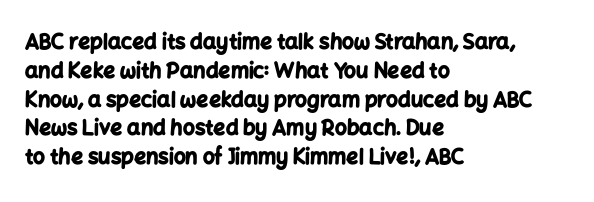
The image shows 21 px bold type, upright; set left-aligned, normal line spacing (1.37x), normal letter spacing, not underlined.
